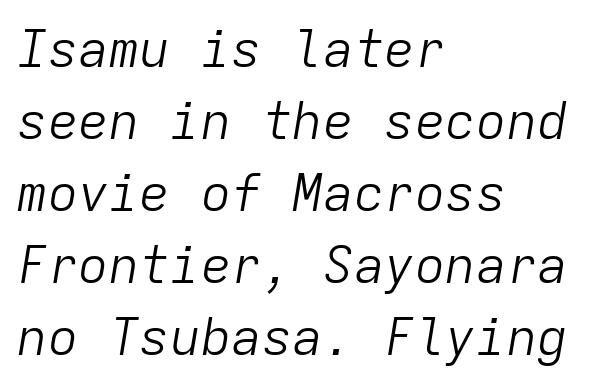
Q: Is the text bold? A: No.
Q: Is the text italic (slanted)? A: Yes, it leans right by about 9 degrees.
Q: Is the text underlined? A: No.
Q: How is the paragraph aligned? A: Left-aligned.
Q: Is the spacing between letters normal or unusually wide? A: Normal.
Q: Is the spacing between lines tight, normal or loose? A: Normal.
Q: Width (condensed, normal, or wide)? A: Normal.
Q: Stroke contrast? A: Low.
Q: x-height? A: Medium.
Q: Monospaced? A: Yes.
